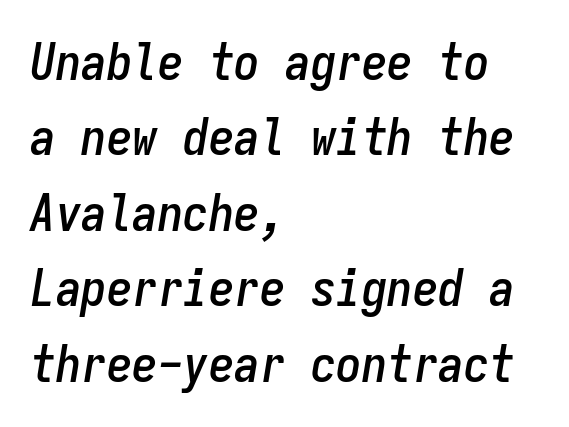
In terms of leading, this rendering sits right in the middle. Quick note: italic. Monospaced: the letters line up in strict vertical columns. Left-aligned paragraph, ragged on the right. Words appear dense and cohesive because spacing is normal. The space beneath each line is pristine and unruled.
